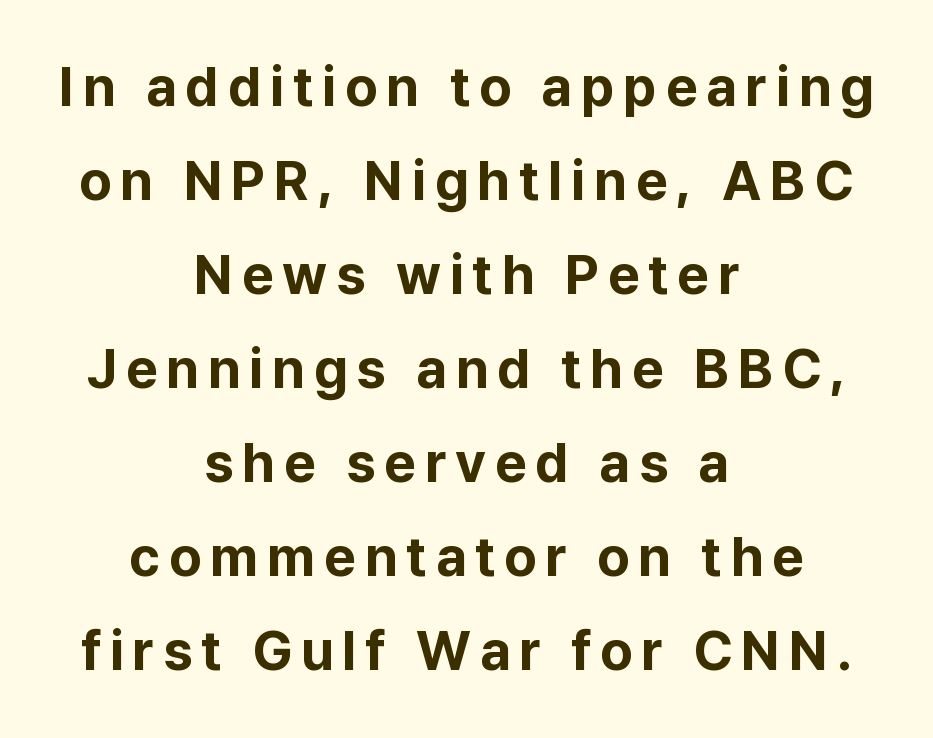
The font family rendered here belongs to the sans-serif group. Underlining? Definitely not there. These lines are centered, leaving both edges ragged. Each letter keeps its own natural width here, so spacing adapts to shape. The lettering holds an erect, upright posture throughout. The glyphs have the mass of a bold cut.
